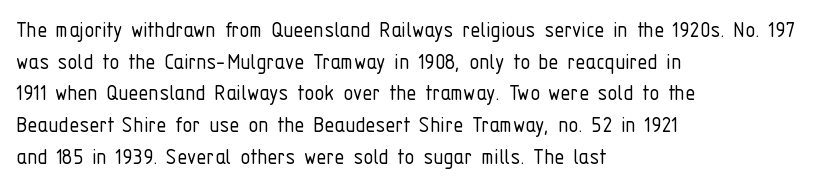
The image shows 25 px text type, upright; set left-aligned, normal line spacing (1.27x), normal letter spacing, not underlined.
